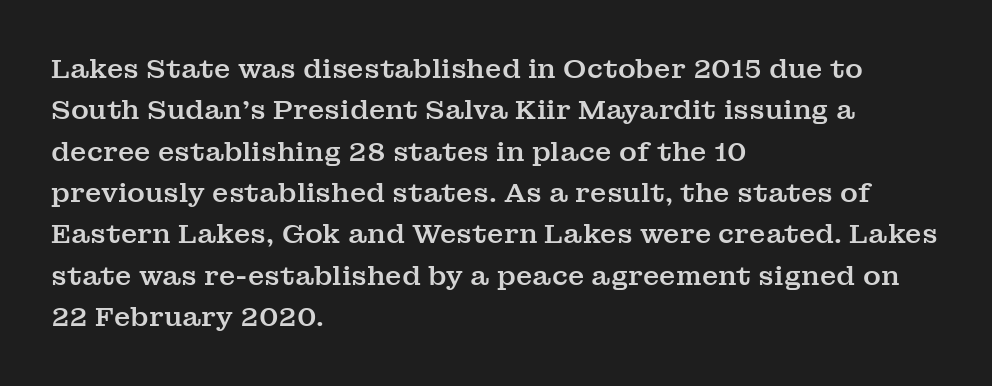
Q: Is the text italic (slanted)? A: No, it is upright.
Q: Is the text underlined? A: No.
Q: How is the paragraph aligned? A: Left-aligned.
Q: Is the spacing between letters normal or unusually wide? A: Normal.
Q: Is the spacing between lines tight, normal or loose? A: Normal.
